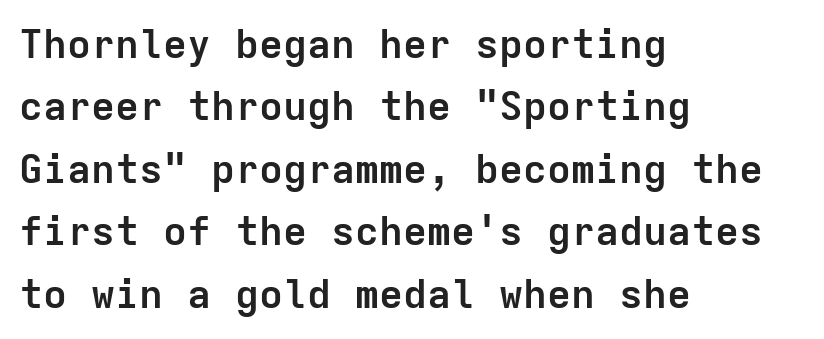
{"serif": "no", "italic": "no", "bold": "yes", "weight": "semibold", "width": "normal", "stroke_contrast": "low", "x_height": "medium", "monospaced": "yes", "underline": "no", "align": "left", "line_spacing": "normal", "line_spacing_ratio": 1.56, "letter_spacing": "normal", "letter_spacing_em": 0.0, "glyph_px": 40}
